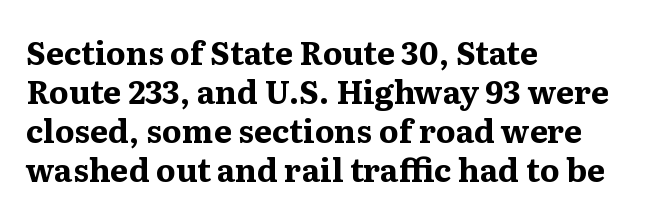
The image shows 32 px bold serif type, upright; set left-aligned, line spacing 1.22x, normal letter spacing, not underlined; medium stroke contrast and a medium x-height.
